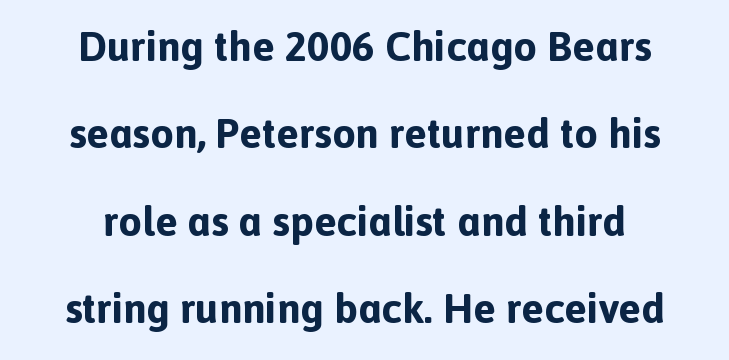
Beneath every word, the page is bare. In terms of letterspacing, this is plain default setting. These lines are rendered in a variable-pitch font. Honestly, the rows look like they've been pulled way apart. Does the type have serifs? No, each stem ends abruptly.
